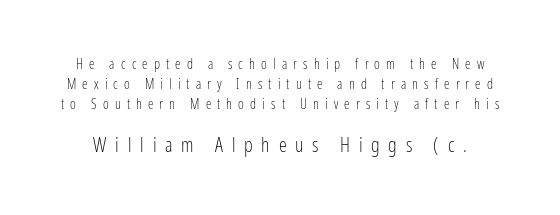
{"italic": "no", "bold": "no", "underline": "no", "line_spacing": "normal", "line_spacing_ratio": 1.44, "letter_spacing": "wide", "letter_spacing_em": 0.44, "larger_block": "second", "size_ratio": 1.43, "glyph_px": 20}
